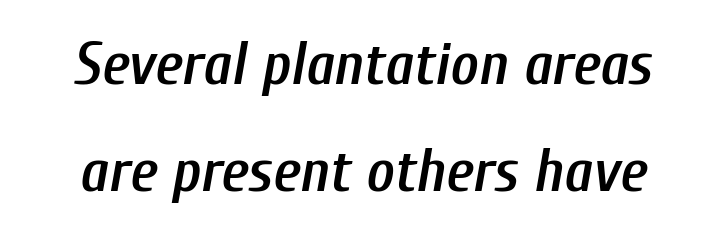
Default kerning and tracking; the words read as compact shapes. No word sits above an underline. Yep, that's italic — everything's leaning. The passage shown is typed in a proportional face where columns would drift. Does the weight exceed regular? Yes, but only to semibold.
